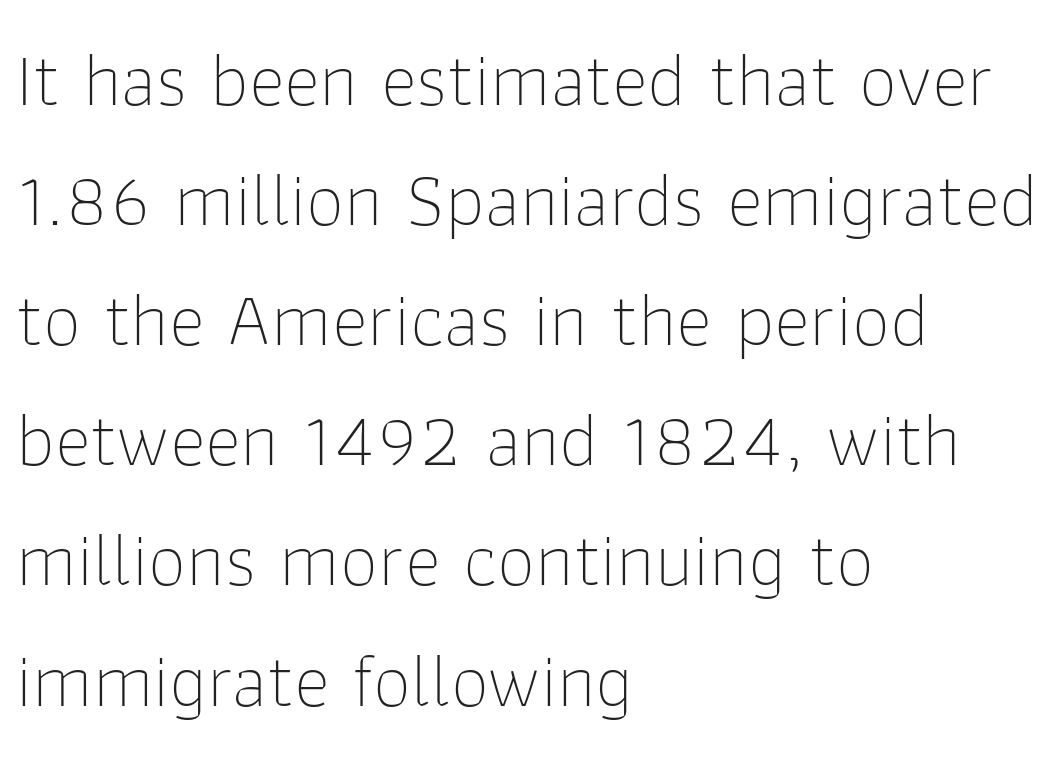
Q: Is the text bold? A: No.
Q: Is the text italic (slanted)? A: No, it is upright.
Q: Is the typeface a serif or a sans-serif typeface? A: Sans-serif.
Q: Is the text underlined? A: No.
Q: How is the paragraph aligned? A: Left-aligned.
Q: Is the spacing between letters normal or unusually wide? A: Normal.
Q: Is the spacing between lines tight, normal or loose? A: Normal.
Q: Width (condensed, normal, or wide)? A: Normal.
Q: Stroke contrast? A: Low.
Q: x-height? A: Medium.
Q: Monospaced? A: No.
